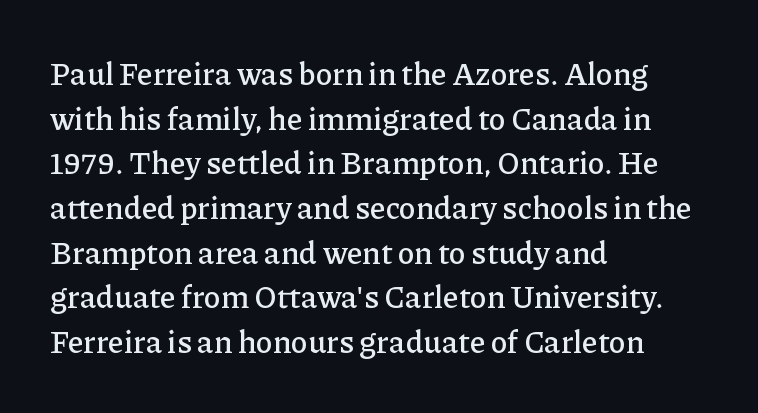
The image shows 31 px serif type, upright; set left-aligned, normal line spacing (1.44x), normal letter spacing, not underlined; low stroke contrast and a medium x-height.
